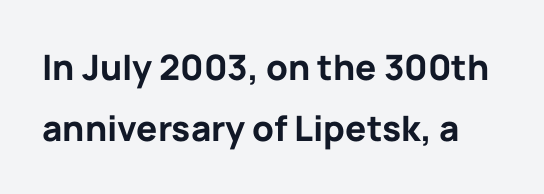
Q: Is the text bold? A: Yes.
Q: Is the text italic (slanted)? A: No, it is upright.
Q: Is the typeface a serif or a sans-serif typeface? A: Sans-serif.
Q: Is the text underlined? A: No.
Q: Is the spacing between letters normal or unusually wide? A: Normal.
Q: Width (condensed, normal, or wide)? A: Normal.
Q: Stroke contrast? A: Low.
Q: x-height? A: Medium.
Q: Monospaced? A: No.
